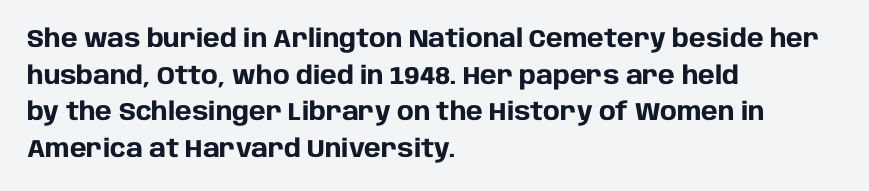
The image shows 25 px bold type, upright; set left-aligned, normal line spacing (1.47x), normal letter spacing, not underlined.
